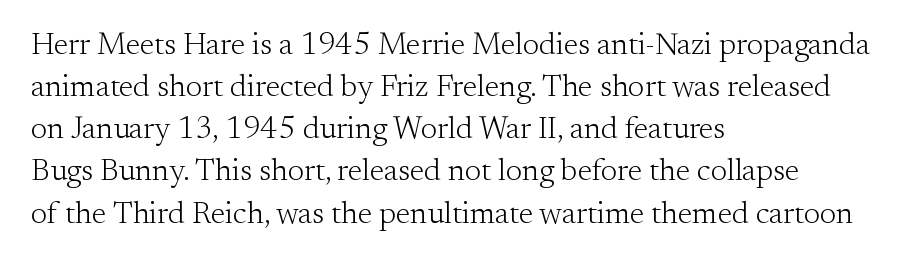
Reading down the block, your eye returns to a fixed left position each line. Regarding serifs, this sample has them. The letters stand upright; this is a roman face. Honestly, the letter spacing is just normal — you wouldn't notice it. Each stroke keeps to a modest, everyday thickness or less. Regarding leading, the lines here are spaced in the standard way.
